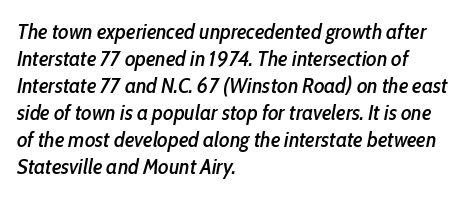
If you drew a line through each stem, it would be angled. Glyph-to-glyph distance matches everyday printed text. Decoration check: the copy has no underline. This sample is left-justified, so line endings fall wherever the words run out.
